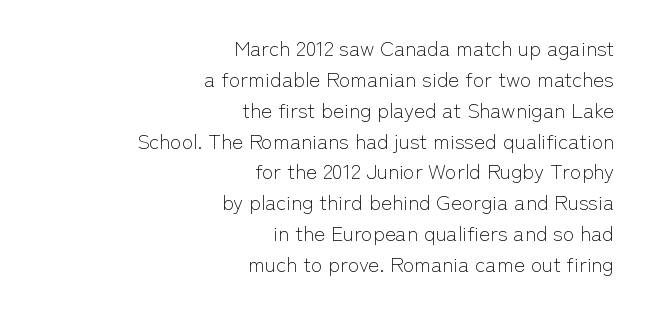
Q: Is the text bold? A: No.
Q: Is the text italic (slanted)? A: No, it is upright.
Q: Is the text underlined? A: No.
Q: How is the paragraph aligned? A: Right-aligned.
Q: Is the spacing between letters normal or unusually wide? A: Normal.
Q: Is the spacing between lines tight, normal or loose? A: Normal.
